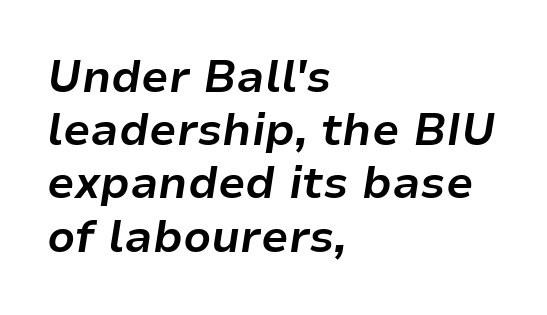
{"italic": "yes", "lean": "right", "slant_degrees": 9, "bold": "yes", "weight": "bold", "width": "normal", "stroke_contrast": "low", "x_height": "medium", "monospaced": "no", "underline": "no", "align": "left", "line_spacing_ratio": 1.21, "letter_spacing": "normal", "letter_spacing_em": 0.0, "glyph_px": 44}
